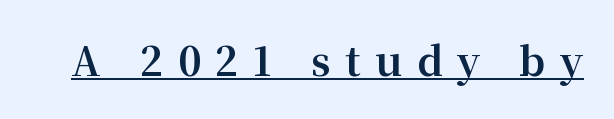
The image shows 39 px bold serif type, upright; set unusually wide letter spacing (+0.38 em), underlined; medium stroke contrast and a medium x-height.
